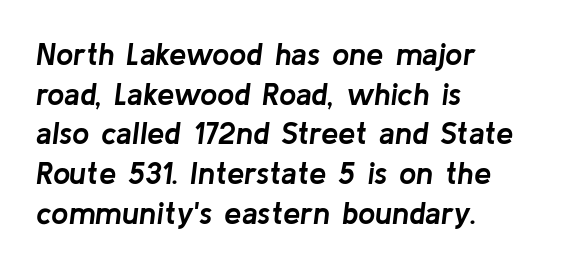
The image shows 31 px semibold type, italic (leaning right); set left-aligned, normal line spacing (1.28x), normal letter spacing, not underlined; low stroke contrast and a medium x-height.
